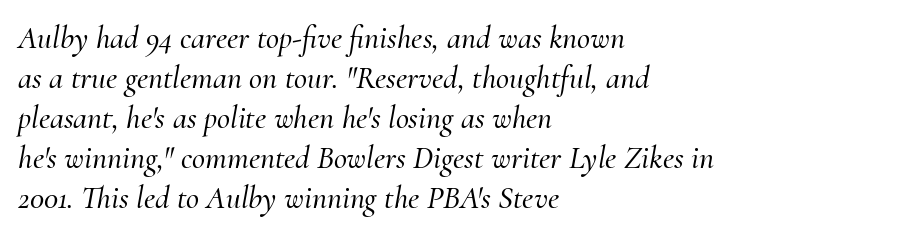
Q: Is the text italic (slanted)? A: Yes, it leans right by about 10 degrees.
Q: Is the typeface a serif or a sans-serif typeface? A: Serif.
Q: Is the text underlined? A: No.
Q: How is the paragraph aligned? A: Left-aligned.
Q: Is the spacing between letters normal or unusually wide? A: Normal.
Q: Is the spacing between lines tight, normal or loose? A: Normal.
Q: Width (condensed, normal, or wide)? A: Normal.
Q: Stroke contrast? A: Medium.
Q: x-height? A: Small.
Q: Monospaced? A: No.
